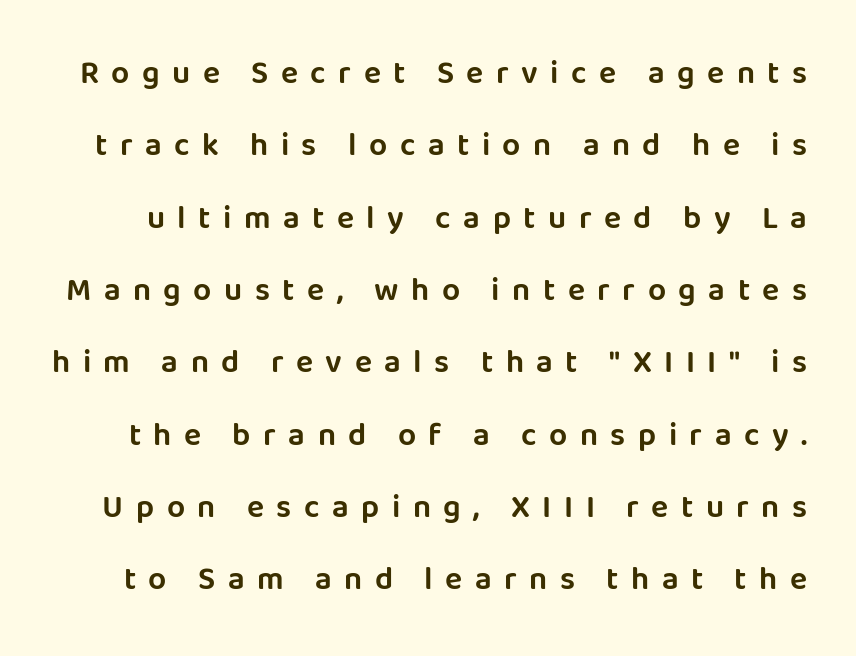
Looks like regular typesetting: each glyph gets only the width it needs. Look at the bottom of the vertical strokes: they stop flat, with no serifs. Vertically, the passage feels expansive, rows floating well apart. Words float on clear page, feet unadorned. Tracking here is generous; glyphs stand well apart from one another. Style check: upright.
